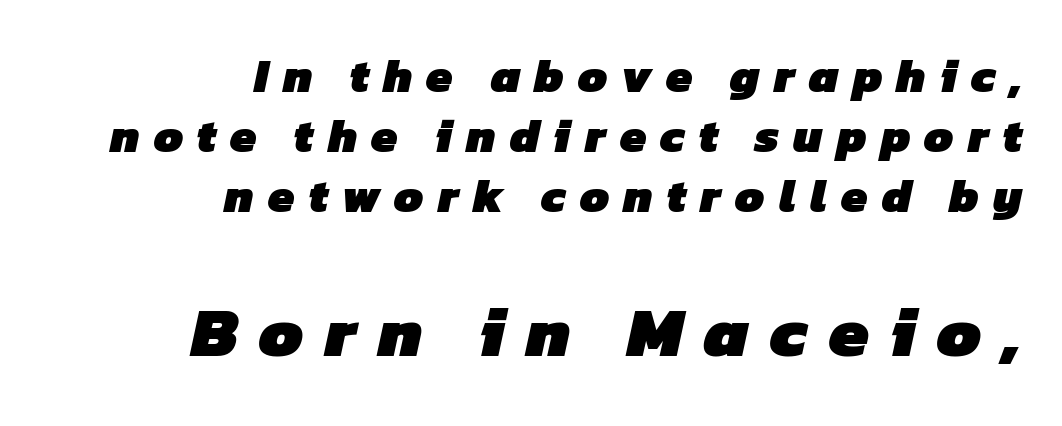
{"serif": "no", "bold": "yes", "weight": "heavy", "width": "normal", "stroke_contrast": "low", "x_height": "medium", "monospaced": "no", "underline": "no", "align": "right", "line_spacing": "normal", "line_spacing_ratio": 1.28, "letter_spacing": "wide", "letter_spacing_em": 0.3, "larger_block": "second", "size_ratio": 1.51, "glyph_px": 71}
